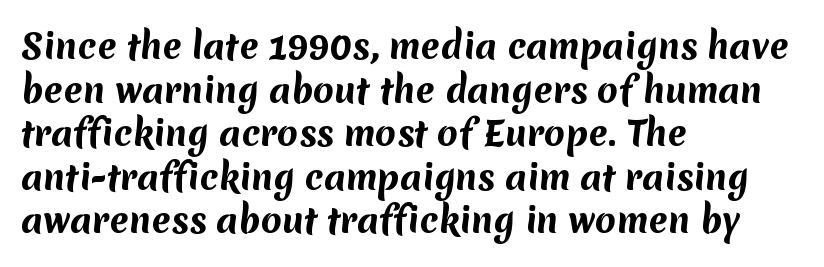
The image shows 34 px bold sans-serif type; set left-aligned, normal line spacing (1.28x), normal letter spacing, not underlined; medium stroke contrast and a medium x-height.
